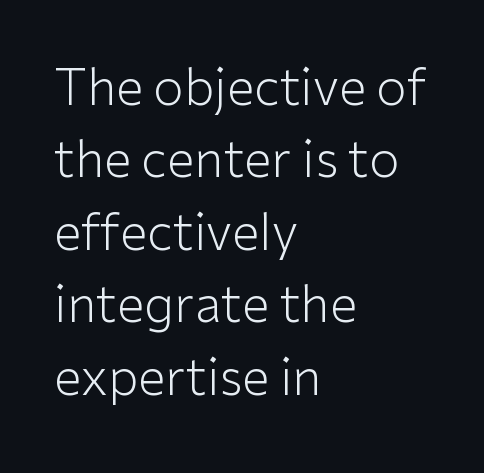
{"serif": "no", "italic": "no", "bold": "no", "weight": "light", "width": "normal", "stroke_contrast": "low", "x_height": "medium", "monospaced": "no", "underline": "no", "align": "left", "line_spacing": "normal", "line_spacing_ratio": 1.45, "letter_spacing": "normal", "letter_spacing_em": 0.0, "glyph_px": 50}
